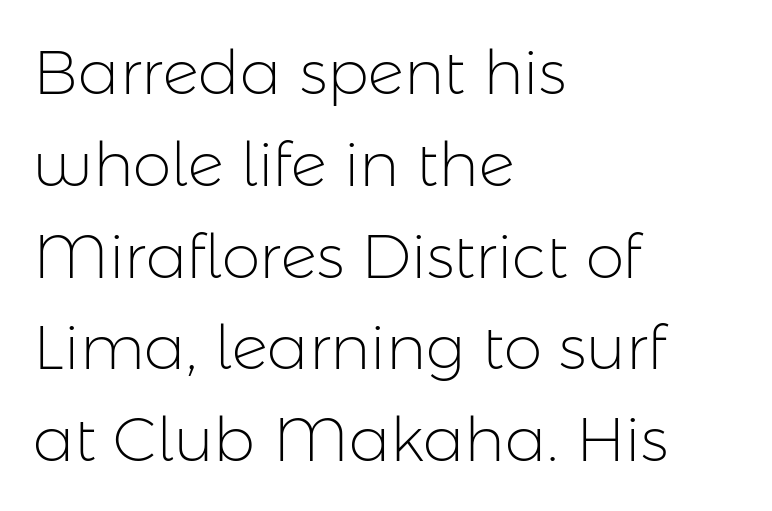
The letters advance in unequal steps, a hallmark of proportional type. This sample uses plain, unmodified letter spacing. Bare-footed words on every line. The text block is weighted toward the left margin, trailing off unevenly rightward. Nothing sits at the stroke ends, so this counts as sans-serif. This reads as an unemphasized weight, regular at the heaviest.
